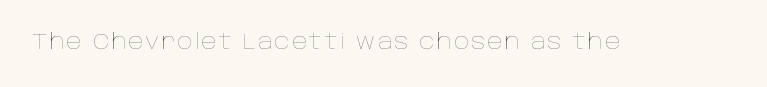
Nope, not italic — everything's standing straight. Weight: regular or lighter. This rendering features lettering with no underline.
